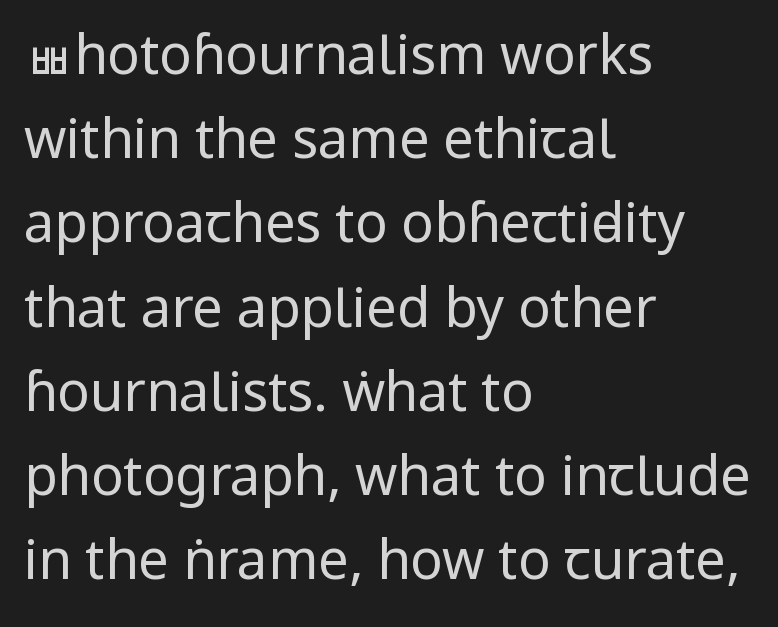
Q: Is the text bold? A: No.
Q: Is the text italic (slanted)? A: No, it is upright.
Q: Is the typeface a serif or a sans-serif typeface? A: Sans-serif.
Q: Is the text underlined? A: No.
Q: How is the paragraph aligned? A: Left-aligned.
Q: Is the spacing between letters normal or unusually wide? A: Normal.
Q: Is the spacing between lines tight, normal or loose? A: Normal.
Q: Width (condensed, normal, or wide)? A: Condensed.
Q: Stroke contrast? A: Low.
Q: x-height? A: Large.
Q: Monospaced? A: No.
